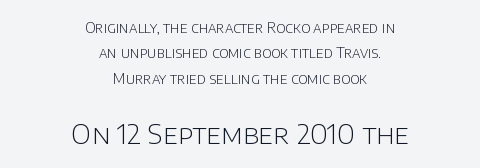
Q: Is the text bold? A: No.
Q: Is the text italic (slanted)? A: No, it is upright.
Q: Is the text underlined? A: No.
Q: How is the paragraph aligned? A: Centered.
Q: Is the spacing between letters normal or unusually wide? A: Normal.
Q: Which block of text is set in a larger size, the first (top) or the second (bottom)? A: The second (bottom) one.
